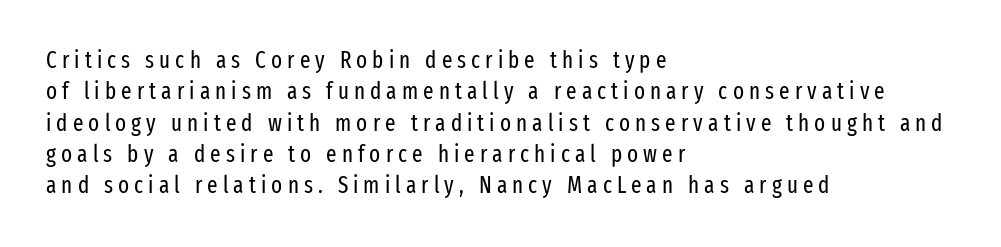
{"italic": "no", "bold": "no", "underline": "no", "align": "left", "line_spacing": "normal", "line_spacing_ratio": 1.36, "letter_spacing": "wide", "letter_spacing_em": 0.22, "glyph_px": 23}
